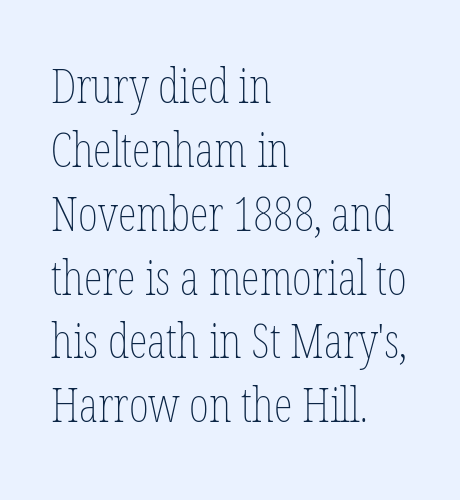
The type sits square on the baseline with zero lean. Compared with typical paragraphs, the rows here are spaced about the same. The gaps between neighbouring characters are ordinary and unremarkable. Think standard paragraph weight, or any step lighter than that.
